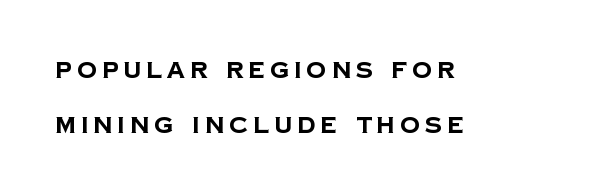
Heavy-handed strokes throughout: this text is bold. The space between consecutive lines is lavish. The tracking jumps out immediately: characters are airy and widely separated. The lines in this sample share a left origin and differ only in where they stop. Nobody drew a line under any word here.
